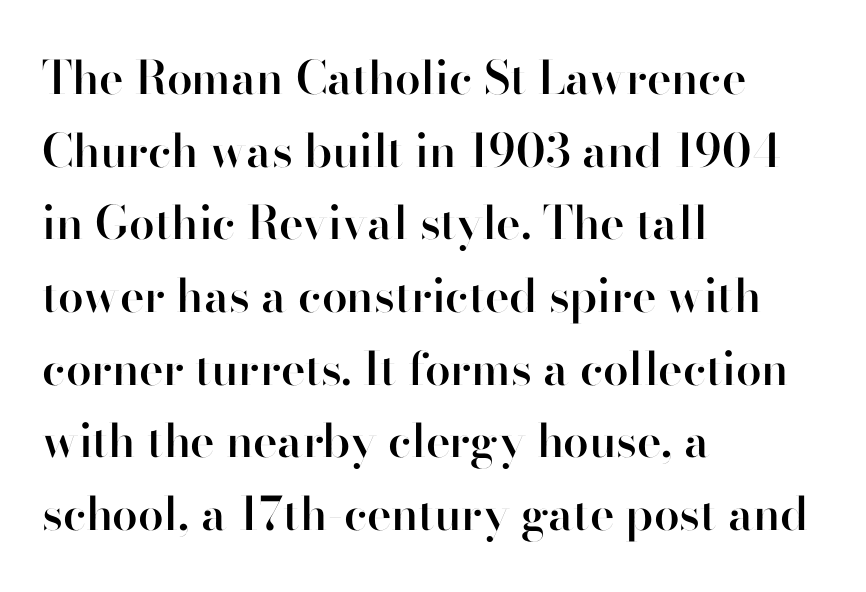
The image shows 46 px semibold sans-serif type, upright; set left-aligned, normal line spacing (1.58x), normal letter spacing, not underlined; high stroke contrast and a small x-height.
